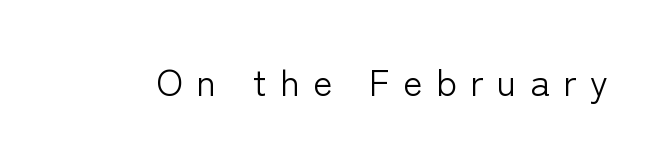
Q: Is the text bold? A: No.
Q: Is the text italic (slanted)? A: No, it is upright.
Q: Is the typeface a serif or a sans-serif typeface? A: Sans-serif.
Q: Is the text underlined? A: No.
Q: Is the spacing between letters normal or unusually wide? A: Unusually wide.
Q: Width (condensed, normal, or wide)? A: Normal.
Q: Stroke contrast? A: Low.
Q: x-height? A: Medium.
Q: Monospaced? A: No.
